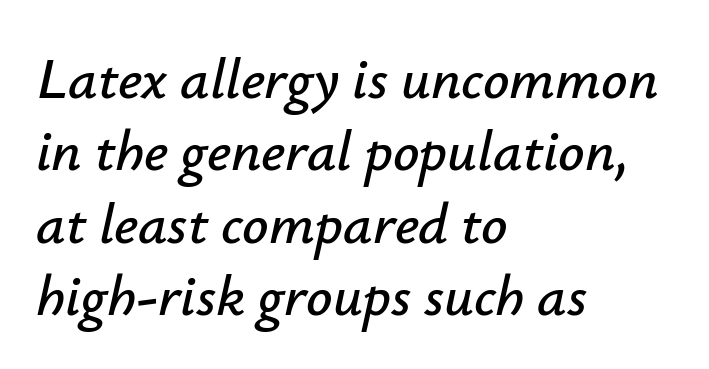
The image shows 58 px text type, italic (leaning right); set left-aligned, normal line spacing (1.25x), normal letter spacing, not underlined; low stroke contrast and a small x-height.
